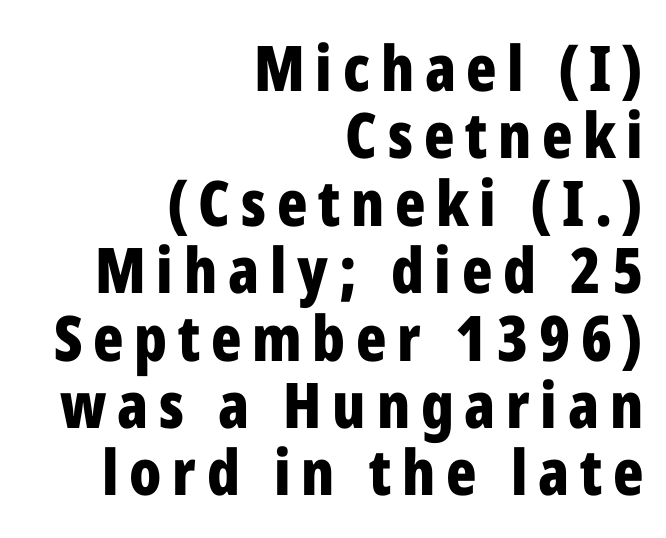
These lines huddle together more closely than default settings would place them. Short and long lines alike share a common ending point at right. Notice how the stems are strictly vertical — no italics here. The passage shown is not underscored anywhere.
